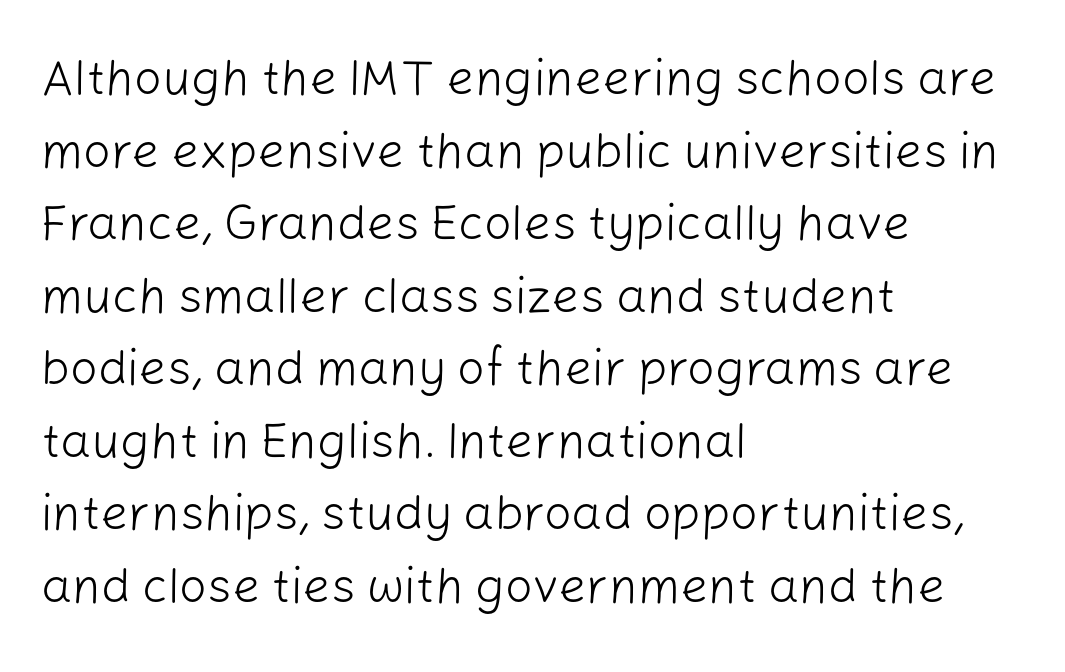
{"serif": "no", "italic": "no", "bold": "no", "weight": "light", "width": "normal", "stroke_contrast": "low", "x_height": "medium", "monospaced": "no", "underline": "no", "align": "left", "line_spacing": "normal", "line_spacing_ratio": 1.48, "letter_spacing": "normal", "letter_spacing_em": 0.0, "glyph_px": 49}
